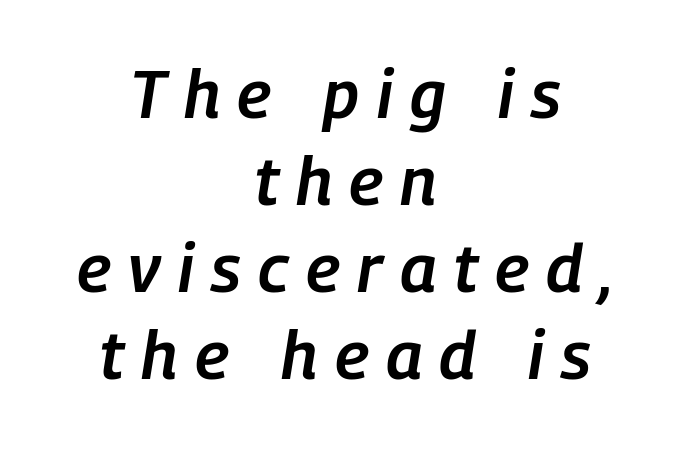
A student would call this center alignment; a typographer would say set centered. If you drew a line through each stem, it would be angled. In terms of letterspacing, this is a distinctly airy, spread setting. The passage shown is typed in a proportional face where columns would drift.
